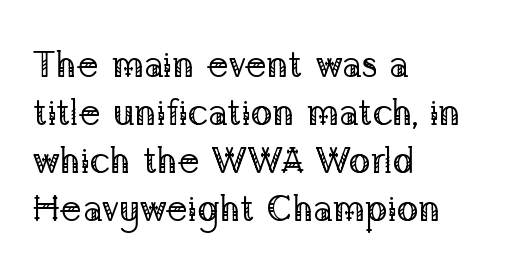
The image shows 37 px regular-weight serif type, upright; set left-aligned, normal line spacing (1.3x), normal letter spacing, not underlined; low stroke contrast and a medium x-height.
